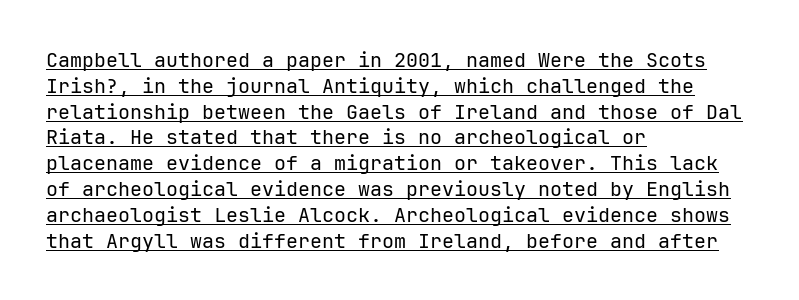
Casual observation: everything's shoved over to the left. Descenders here cross a horizontal rule under the line. This is the regular roman posture of the typeface. The letterforms sit shoulder to shoulder at normal distance.
